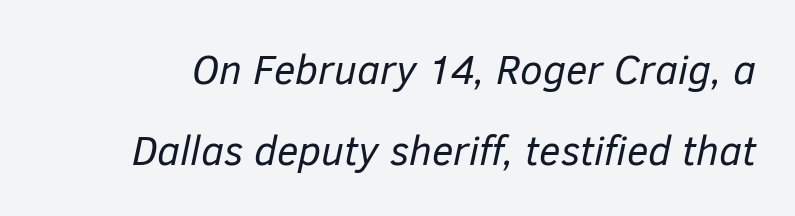
Each new line begins a long way beneath the previous one. The typeface has the unassuming heft of standard copy or less. The space directly below the letters is spotless. The letters advance in unequal steps, a hallmark of proportional type.
